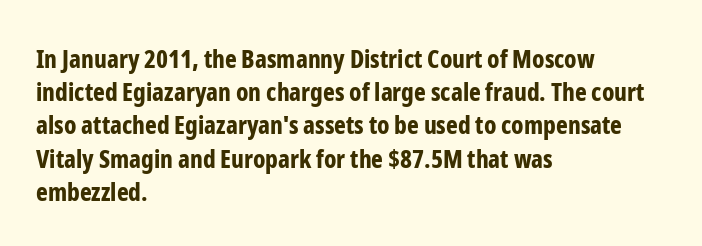
{"italic": "no", "bold": "yes", "underline": "no", "align": "left", "line_spacing": "normal", "line_spacing_ratio": 1.33, "letter_spacing": "normal", "letter_spacing_em": 0.0, "glyph_px": 25}
